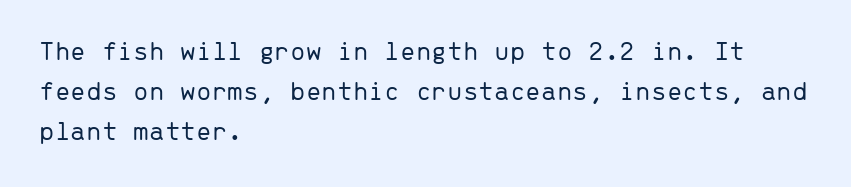
Horizontal bands of white between lines are of average thickness. Letters have the restrained weight of plain body copy at most. Posture: vertical. Line beginnings align vertically; line endings do not.
